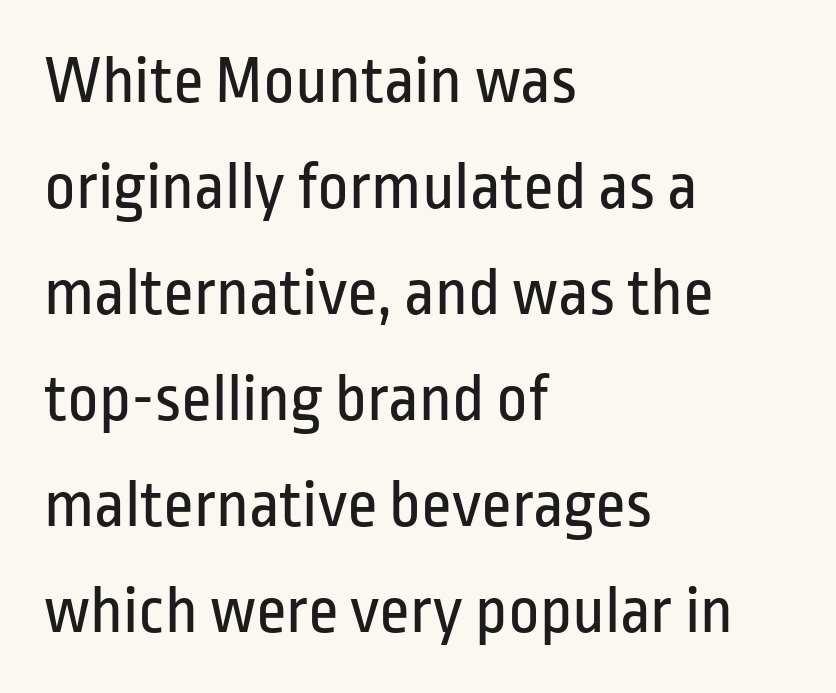
Ink coverage per letter is moderate at most. Tracking here is standard; glyphs follow each other at the usual distance. Is this a fixed-width face? No — the glyphs have proportional, varying widths. Posture: straight, roman, zero tilt. Examine the stroke ends and you'll find no serifs.
